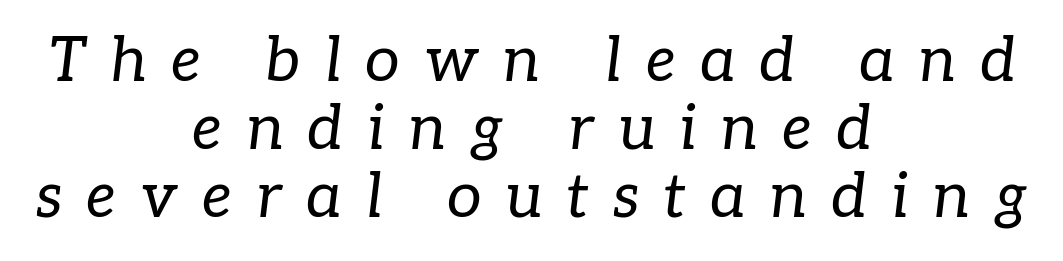
The image shows 62 px regular-weight serif type, italic (leaning right); set centered, tight line spacing (1.1x), unusually wide letter spacing (+0.39 em), not underlined; low stroke contrast and a medium x-height.
